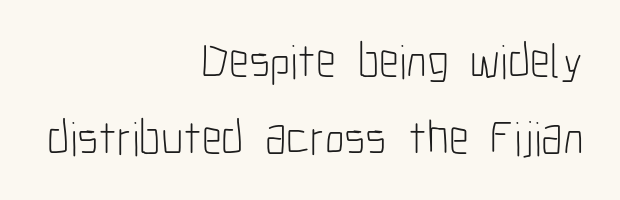
{"serif": "no", "italic": "no", "bold": "no", "weight": "light", "width": "condensed", "stroke_contrast": "low", "x_height": "medium", "monospaced": "no", "underline": "no", "align": "right", "line_spacing": "normal", "line_spacing_ratio": 1.6, "letter_spacing": "normal", "letter_spacing_em": 0.0, "glyph_px": 48}
